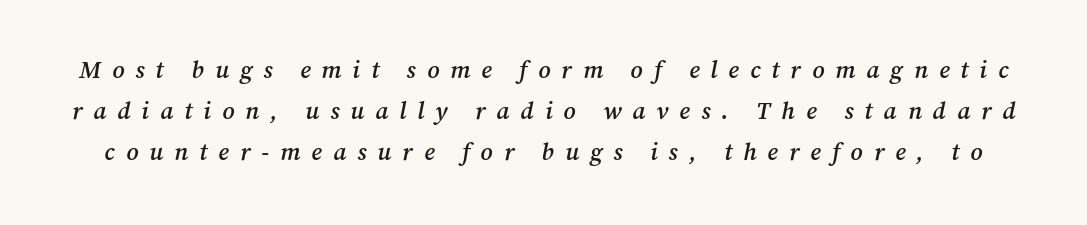
{"italic": "yes", "lean": "right", "slant_degrees": 12, "bold": "semi", "underline": "no", "line_spacing_ratio": 1.71, "letter_spacing": "wide", "letter_spacing_em": 0.46, "glyph_px": 24}
